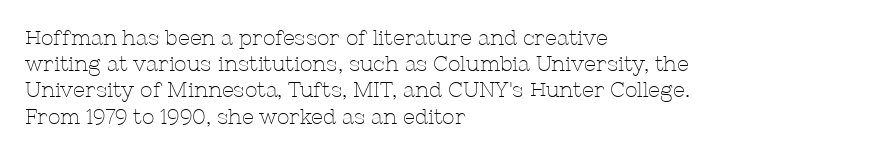
The image shows 21 px text type, upright; set left-aligned, normal line spacing (1.25x), normal letter spacing, not underlined.
